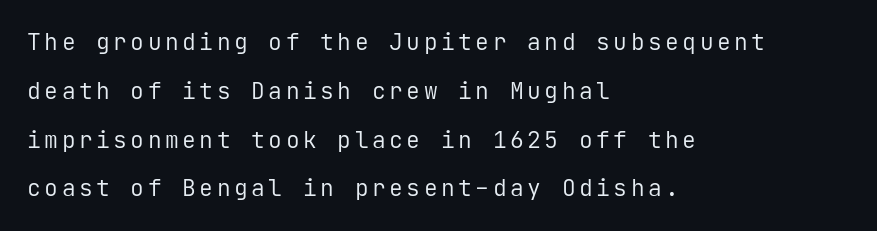
{"italic": "no", "bold": "no", "underline": "no", "align": "left", "line_spacing": "loose", "line_spacing_ratio": 2.12, "glyph_px": 23}
